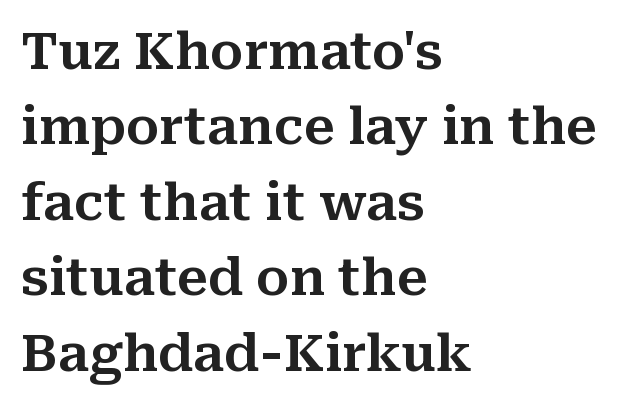
Q: Is the text italic (slanted)? A: No, it is upright.
Q: Is the typeface a serif or a sans-serif typeface? A: Serif.
Q: Is the text underlined? A: No.
Q: How is the paragraph aligned? A: Left-aligned.
Q: Is the spacing between letters normal or unusually wide? A: Normal.
Q: Is the spacing between lines tight, normal or loose? A: Normal.
Q: Width (condensed, normal, or wide)? A: Normal.
Q: Stroke contrast? A: Medium.
Q: x-height? A: Medium.
Q: Monospaced? A: No.
